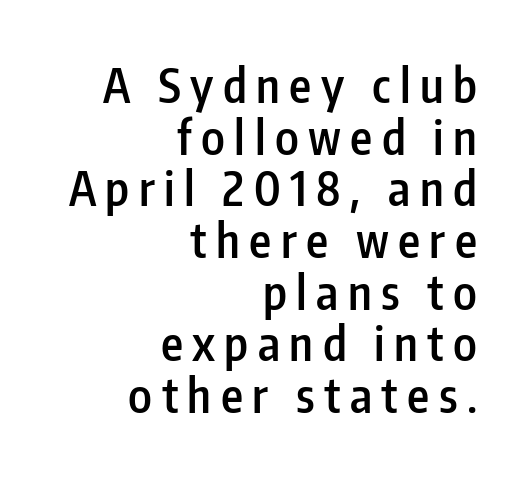
{"serif": "no", "italic": "no", "bold": "semi", "weight": "semibold", "width": "condensed", "stroke_contrast": "low", "x_height": "medium", "monospaced": "no", "underline": "no", "align": "right", "line_spacing": "tight", "line_spacing_ratio": 1.1, "letter_spacing": "wide", "letter_spacing_em": 0.2, "glyph_px": 47}
